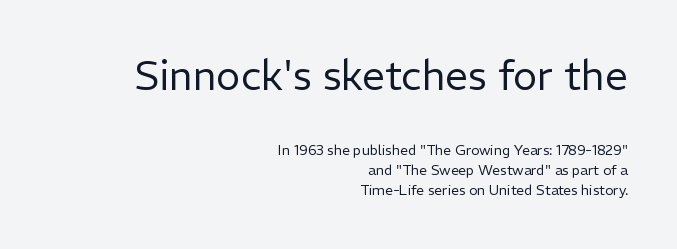
Q: Is the text bold? A: No.
Q: Is the text italic (slanted)? A: No, it is upright.
Q: Is the typeface a serif or a sans-serif typeface? A: Sans-serif.
Q: Is the text underlined? A: No.
Q: How is the paragraph aligned? A: Right-aligned.
Q: Is the spacing between letters normal or unusually wide? A: Normal.
Q: Is the spacing between lines tight, normal or loose? A: Normal.
Q: Which block of text is set in a larger size, the first (top) or the second (bottom)? A: The first (top) one.
Q: Width (condensed, normal, or wide)? A: Normal.
Q: Stroke contrast? A: Low.
Q: x-height? A: Medium.
Q: Monospaced? A: No.
